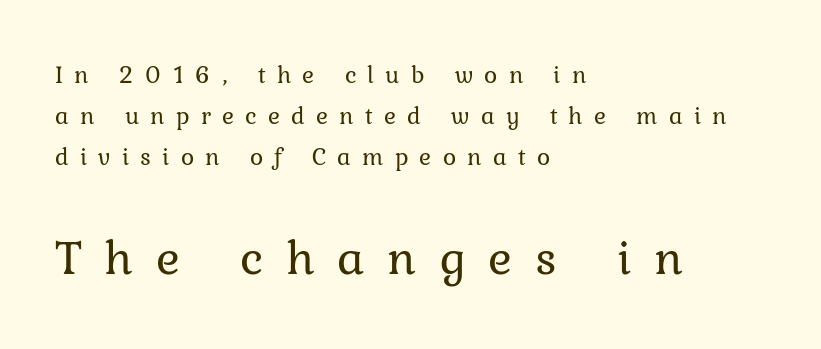
Rows of type keep a routine distance in the vertical direction. Weight class: somewhere from thin through regular. Caption: upper text group reduced, lower text group enlarged. The letters advance in unequal steps, a hallmark of proportional type. Rule under the text: the space is simply empty.
